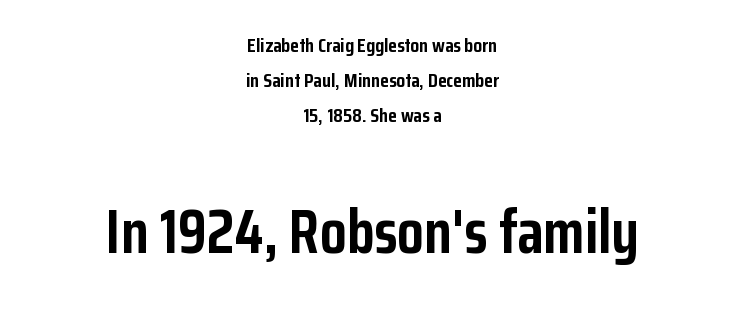
The image shows 61 px semibold, condensed sans-serif type, upright; set centered, line spacing 1.75x, normal letter spacing, not underlined; the second (bottom) block is 3.05x larger; low stroke contrast and a medium x-height.
